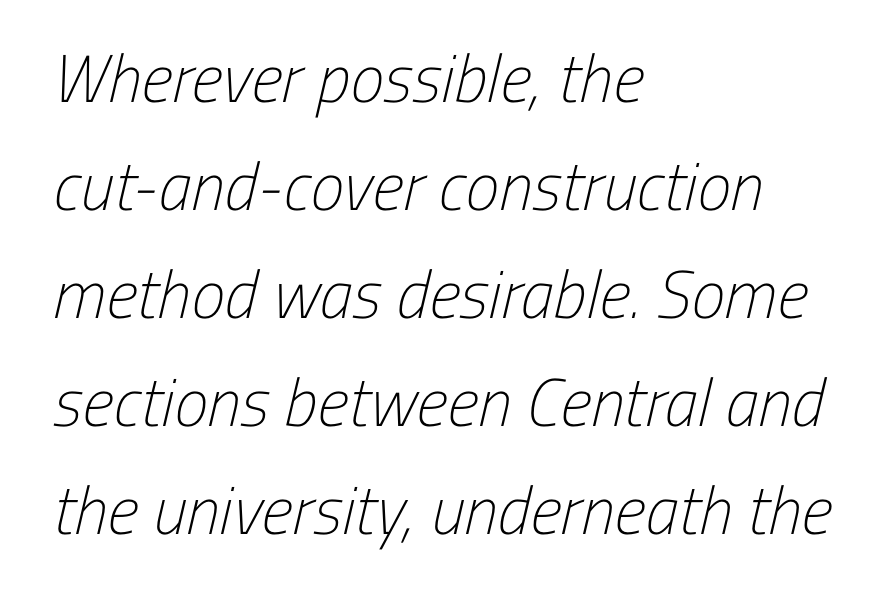
These lines keep a tight, regular rhythm from letter to letter. Think standard paragraph weight, or any step lighter than that. If you measured baseline to baseline, you'd find a middling distance. Honestly, there is no underline to notice here at all. Serif or sans? Sans — the stroke terminals are bare. Each letter keeps its own natural width here, so spacing adapts to shape.
